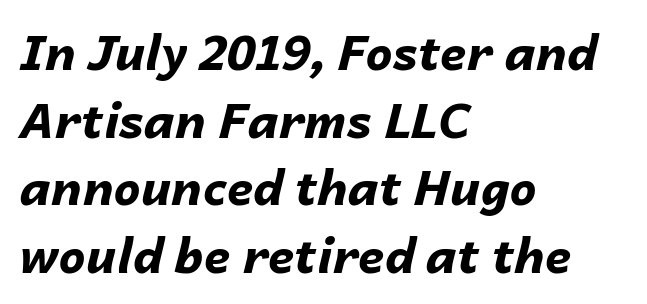
Q: Is the text bold? A: Yes.
Q: Is the text italic (slanted)? A: Yes, it leans right by about 14 degrees.
Q: Is the text underlined? A: No.
Q: How is the paragraph aligned? A: Left-aligned.
Q: Is the spacing between letters normal or unusually wide? A: Normal.
Q: Is the spacing between lines tight, normal or loose? A: Normal.
Q: Width (condensed, normal, or wide)? A: Normal.
Q: Stroke contrast? A: Low.
Q: x-height? A: Medium.
Q: Monospaced? A: No.
